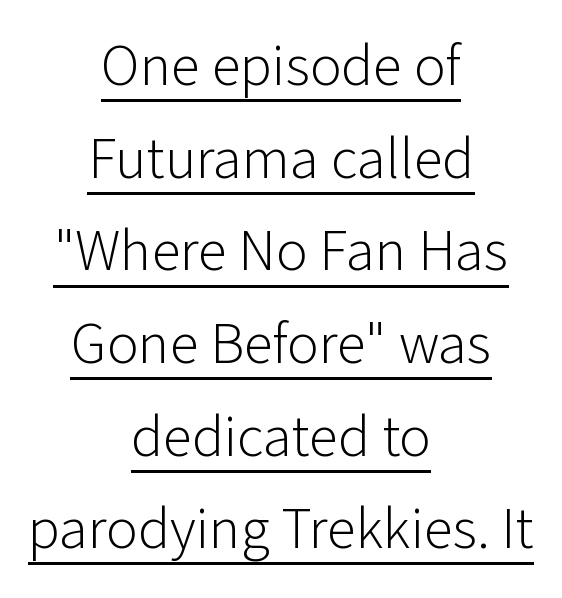
{"serif": "no", "italic": "no", "bold": "no", "weight": "light", "width": "normal", "stroke_contrast": "low", "x_height": "medium", "monospaced": "no", "underline": "yes", "align": "center", "line_spacing": "normal", "line_spacing_ratio": 1.57, "letter_spacing": "normal", "letter_spacing_em": 0.0, "glyph_px": 59}
